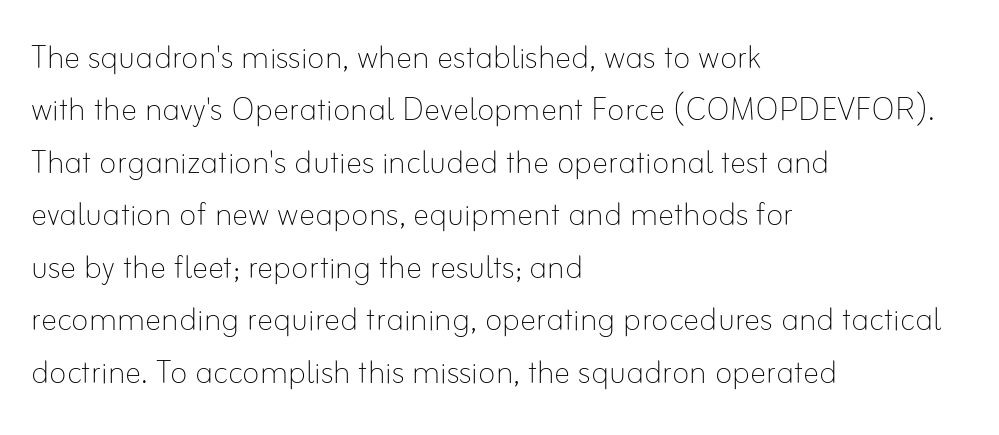
The specimen omits any rule beneath the text block's lines. Default kerning and tracking; the words read as compact shapes. The face used here is proportionally spaced, like ordinary book or web type. Heaviness? Minimal to ordinary, like unemphasized prose.
